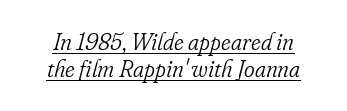
The passage shown is underscored from start to finish. Tracking value appears to be zero — textbook default spacing. Is this a heavy cut? Hardly; it is regular or lighter. Style check: oblique.
